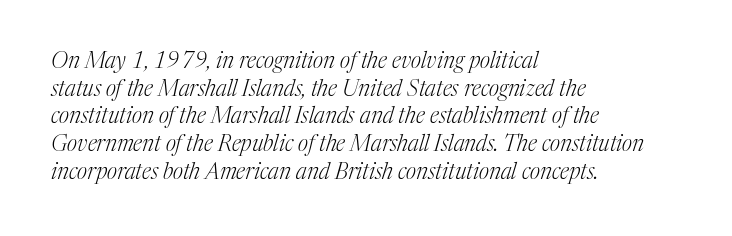
{"italic": "yes", "lean": "right", "slant_degrees": 17, "bold": "no", "underline": "no", "align": "left", "line_spacing": "normal", "line_spacing_ratio": 1.26, "letter_spacing": "normal", "letter_spacing_em": 0.0, "glyph_px": 22}
